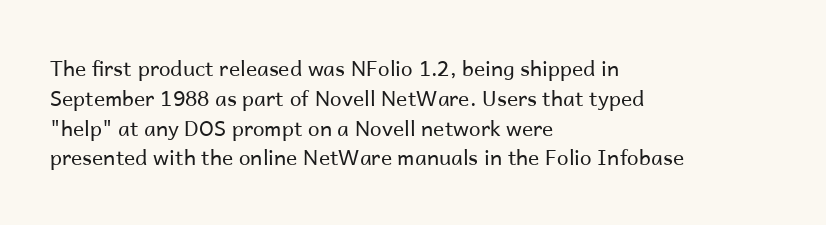
The image shows 21 px text type, upright; set left-aligned, normal line spacing (1.42x), normal letter spacing, not underlined.
